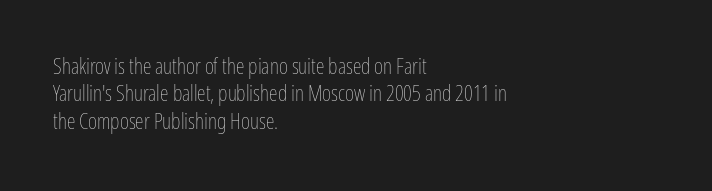
Counters stay open thanks to moderate or lighter strokes. All the whitespace from short lines collects on the right. Normally led — the rows are evenly, conventionally spaced. The glyphs are unaccompanied by any horizontal stroke below them.
